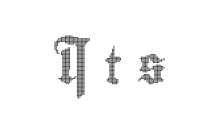
The face used here is rendered with a markedly widened letterfit. Ordinary non-slanted type is in use. The space beneath each line is pristine and unruled. These lines are rendered in a variable-pitch font.
